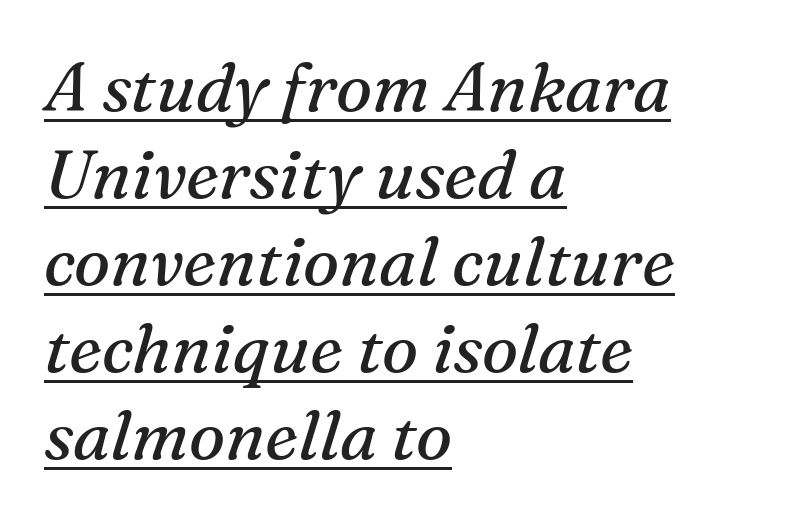
{"serif": "yes", "italic": "yes", "lean": "right", "slant_degrees": 16, "bold": "no", "weight": "regular", "width": "normal", "stroke_contrast": "medium", "x_height": "medium", "monospaced": "no", "underline": "yes", "align": "left", "line_spacing": "normal", "line_spacing_ratio": 1.28, "letter_spacing": "normal", "letter_spacing_em": 0.0, "glyph_px": 68}
